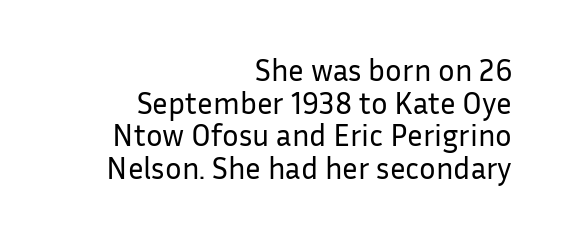
The image shows 31 px regular-weight sans-serif type, upright; set right-aligned, tight line spacing (1.05x), normal letter spacing, not underlined; low stroke contrast and a medium x-height.
